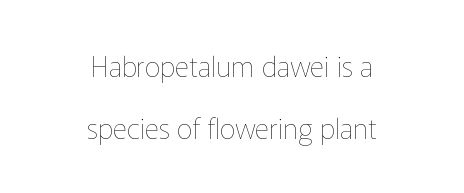
The image shows 28 px thin type, upright; set centered, loose line spacing (2.22x), normal letter spacing, not underlined; low stroke contrast and a medium x-height.
